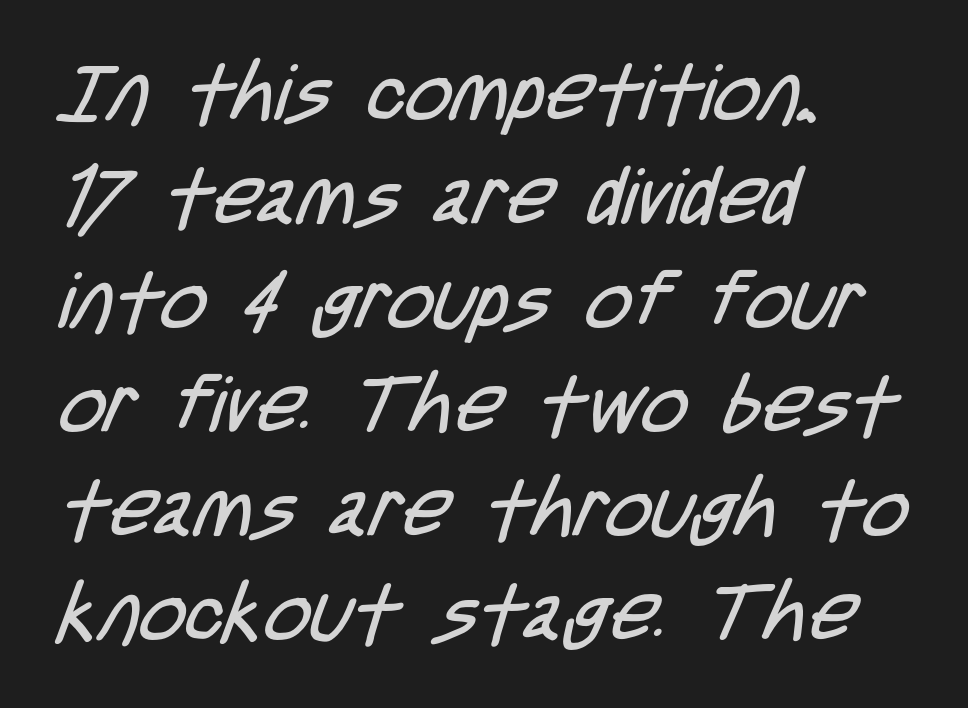
The image shows 80 px regular-weight, condensed sans-serif type; set left-aligned, normal line spacing (1.3x), normal letter spacing, not underlined; low stroke contrast and a large x-height.
